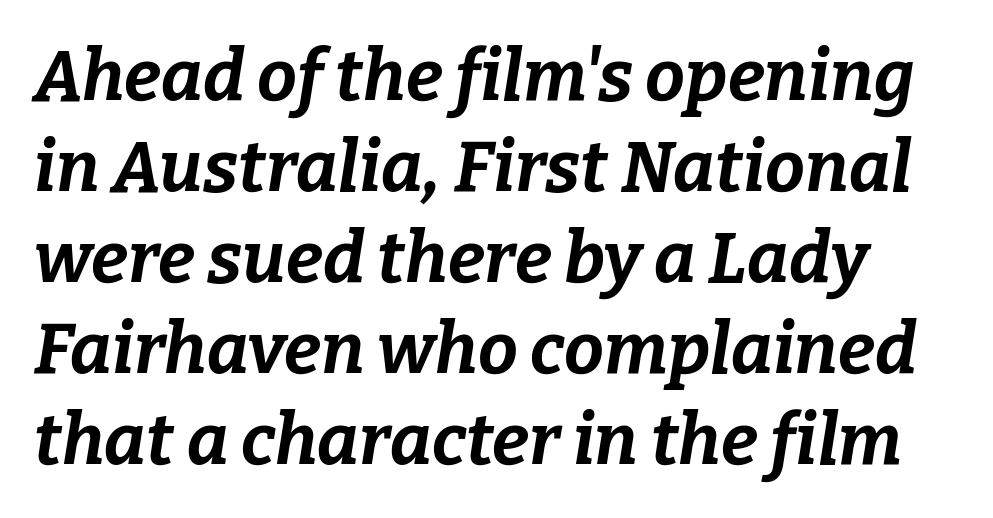
The image shows 71 px bold type, italic (leaning right); set normal line spacing (1.28x), normal letter spacing, not underlined; low stroke contrast and a medium x-height.
